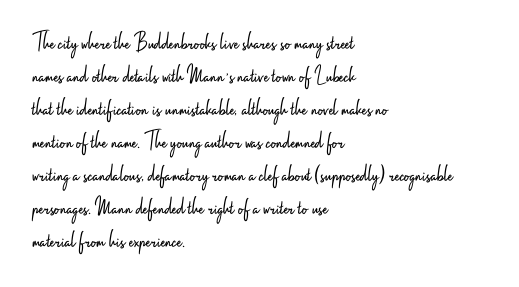
Q: Is the text bold? A: No.
Q: Is the text italic (slanted)? A: Yes.
Q: Is the text underlined? A: No.
Q: How is the paragraph aligned? A: Left-aligned.
Q: Is the spacing between letters normal or unusually wide? A: Normal.
Q: Is the spacing between lines tight, normal or loose? A: Normal.
